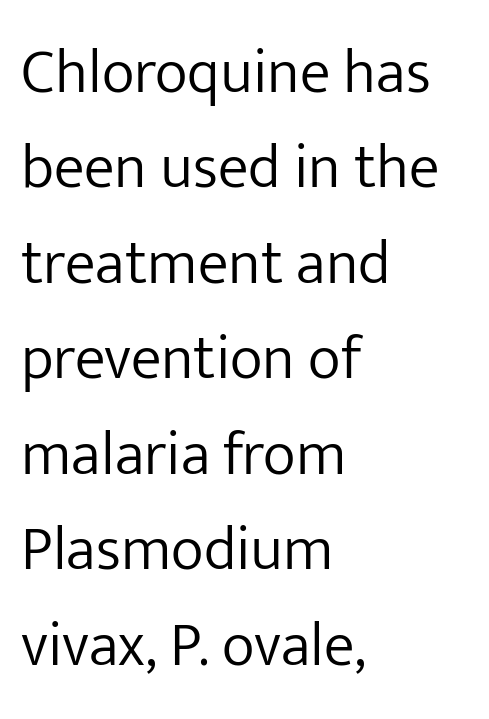
{"serif": "no", "italic": "no", "bold": "no", "weight": "light", "width": "normal", "stroke_contrast": "low", "x_height": "medium", "monospaced": "no", "underline": "no", "align": "left", "line_spacing": "normal", "line_spacing_ratio": 1.54, "letter_spacing": "normal", "letter_spacing_em": 0.0, "glyph_px": 62}
